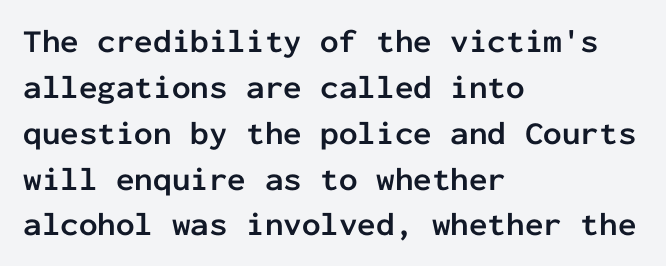
The image shows 33 px semibold sans-serif type, upright, monospaced; set left-aligned, normal line spacing (1.39x), normal letter spacing, not underlined; low stroke contrast and a medium x-height.
